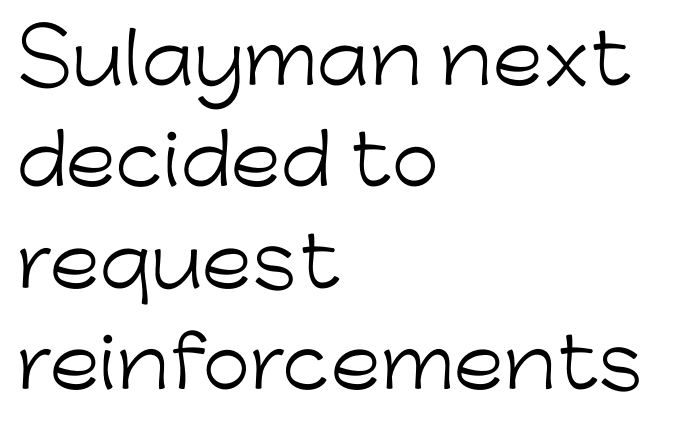
These lines sit exactly where default settings would place them. Plain, unruled lines of type. Between one letter and the next there's only the usual sliver of space. A student would call this left alignment; a typographer would say flush left, rag right. Does the lettering tilt? It doesn't — this is upright. The strokes carry an ordinary text weight at most.
